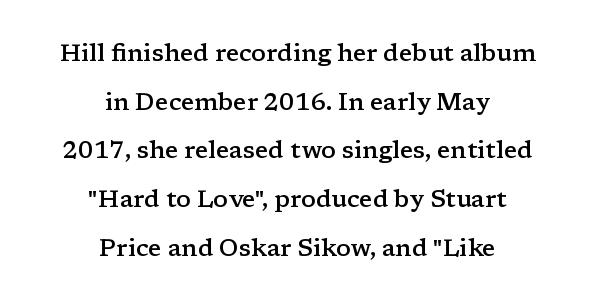
The image shows 24 px text type, upright; set centered, loose line spacing (2.03x), normal letter spacing, not underlined.
